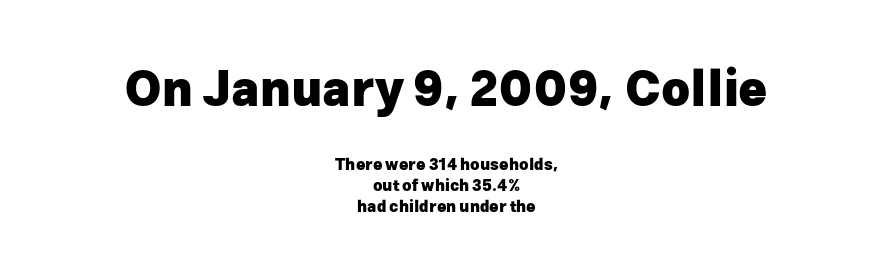
{"serif": "no", "italic": "no", "bold": "yes", "weight": "heavy", "width": "normal", "stroke_contrast": "low", "x_height": "medium", "monospaced": "no", "underline": "no", "align": "center", "line_spacing": "normal", "line_spacing_ratio": 1.31, "letter_spacing": "normal", "letter_spacing_em": 0.0, "larger_block": "first", "size_ratio": 3.06, "glyph_px": 49}
